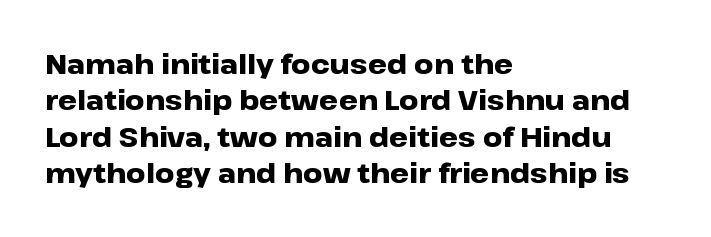
The lettering stays uniformly vertical, giving the passage a roman look. Letters rest on an invisible, unmarked baseline. This block has exactly the height ordinary leading produces. Spacing between characters is what you'd get straight out of the box. Notice how thick the strokes are: this is what a full bold looks like.
